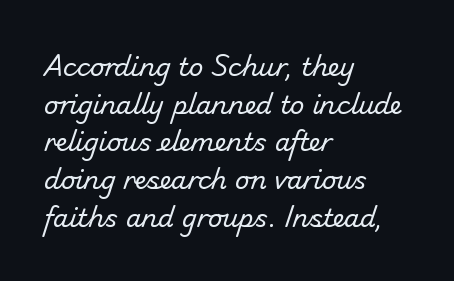
{"bold": "no", "underline": "no", "align": "left", "line_spacing": "normal", "line_spacing_ratio": 1.51, "letter_spacing": "normal", "letter_spacing_em": 0.0, "glyph_px": 25}
